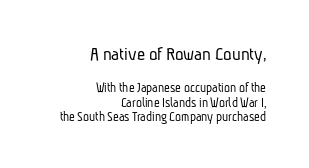
The image shows 20 px text type; set right-aligned, tight line spacing (1.05x), normal letter spacing, not underlined; the first (top) block is 1.43x larger.
